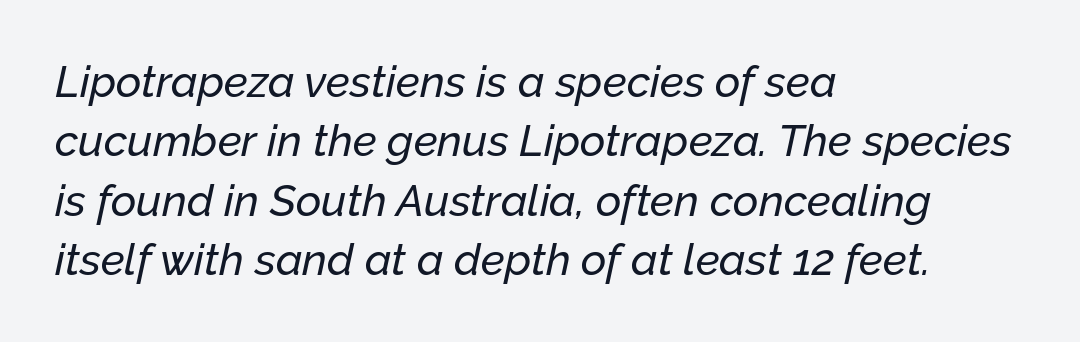
The image shows 44 px text type, italic (leaning right); set left-aligned, normal line spacing (1.35x), normal letter spacing, not underlined; low stroke contrast and a medium x-height.
